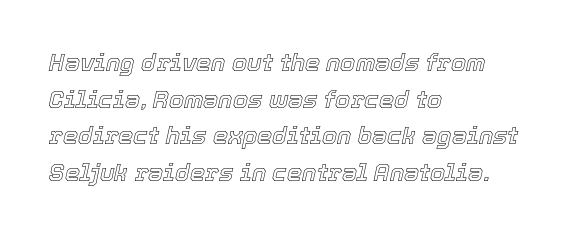
Students, observe: this is what conventionally led text looks like. The zone under the glyphs is completely vacant. The letters sit at their default tracking, neither squeezed nor spread. Looking at the ascenders, they clearly lean. Reading down the block, your eye returns to a fixed left position each line.
